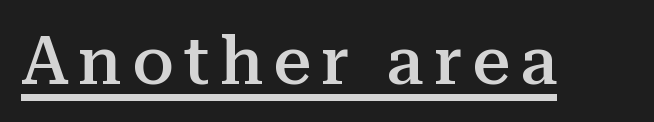
Looks like regular typesetting: each glyph gets only the width it needs. In terms of letterform style, serifs are clearly present. The typesetter has applied underlining to the passage shown. Characters remain perfectly vertical along every line. Its strokes are somewhat broadened, the hallmark of semibold type.
